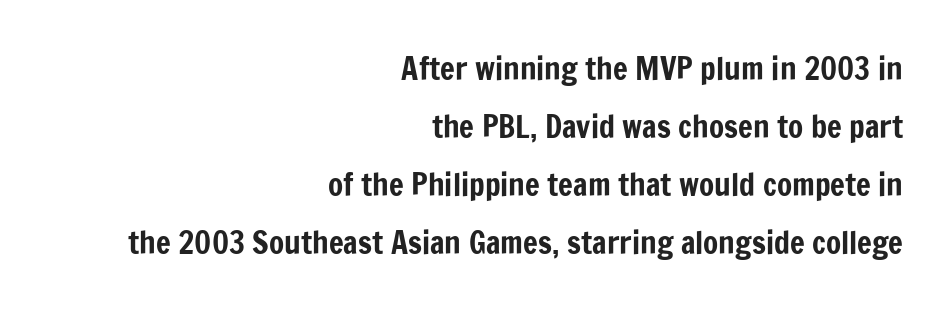
{"serif": "no", "italic": "no", "width": "condensed", "stroke_contrast": "low", "x_height": "medium", "monospaced": "no", "underline": "no", "align": "right", "line_spacing_ratio": 1.87, "letter_spacing": "normal", "letter_spacing_em": 0.0, "glyph_px": 31}
